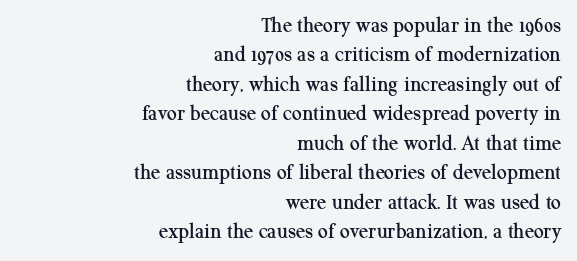
{"italic": "no", "underline": "no", "align": "right", "line_spacing": "normal", "line_spacing_ratio": 1.34, "letter_spacing": "normal", "letter_spacing_em": 0.0, "glyph_px": 22}
